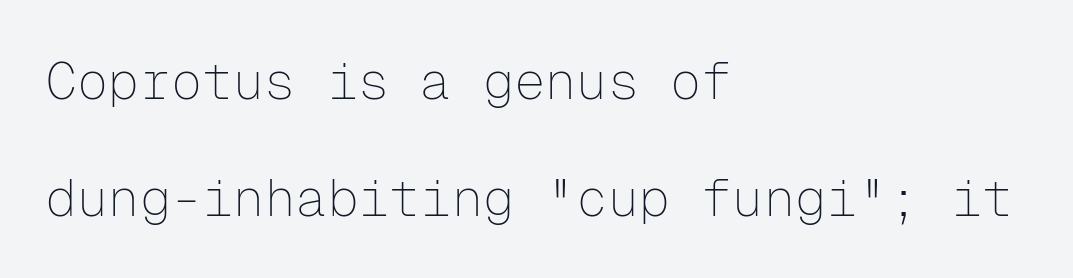
The image shows 52 px thin sans-serif type, upright, monospaced; set left-aligned, loose line spacing (2.25x), normal letter spacing, not underlined; low stroke contrast and a medium x-height.
